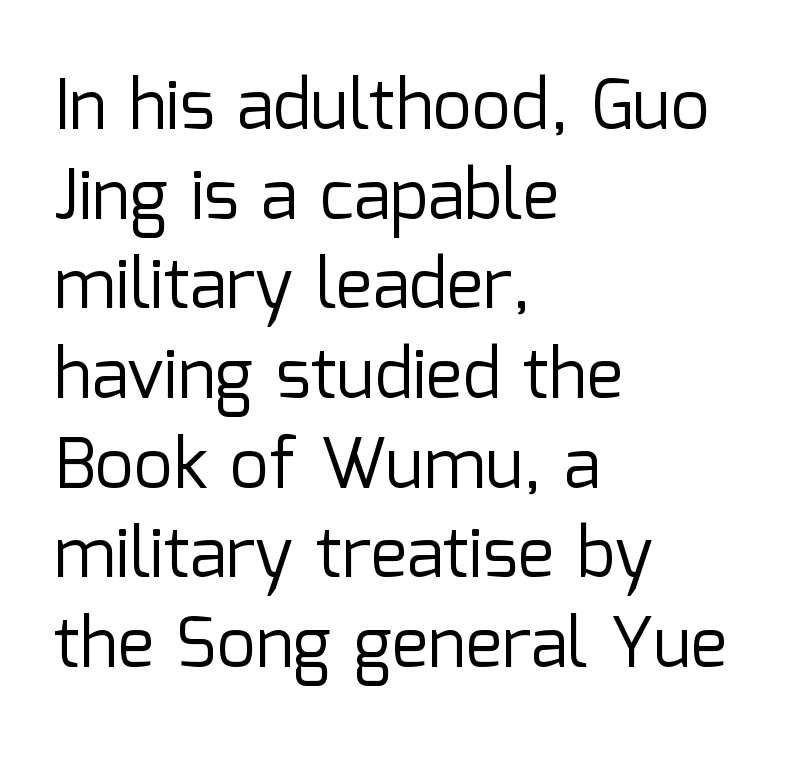
The weight tops out at a normal text grade. Spacing between characters is what you'd get straight out of the box. Each letter's strokes conclude bluntly, with no projecting serifs. The rendering uses a moderate line-height, typical for paragraphs. The lines in this sample share a left origin and differ only in where they stop. Looks like regular typesetting: each glyph gets only the width it needs.
